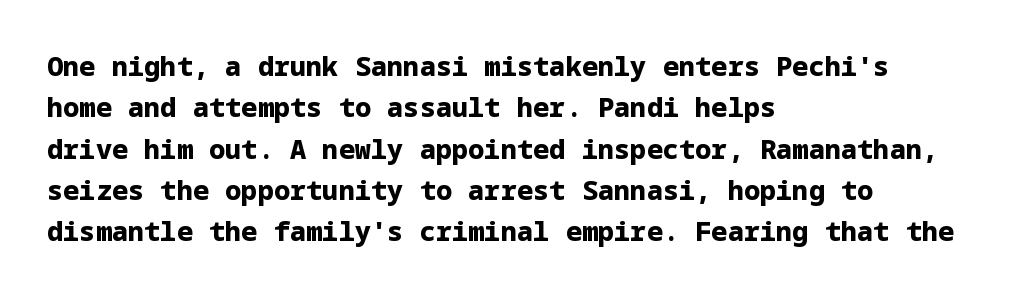
{"italic": "no", "bold": "yes", "underline": "no", "align": "left", "line_spacing": "normal", "line_spacing_ratio": 1.53, "letter_spacing": "normal", "letter_spacing_em": 0.0, "glyph_px": 27}
